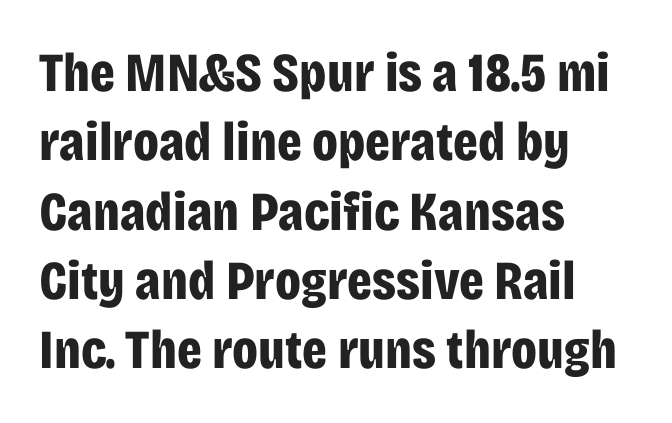
{"serif": "no", "italic": "no", "bold": "yes", "weight": "bold", "width": "condensed", "stroke_contrast": "low", "x_height": "large", "monospaced": "no", "underline": "no", "align": "left", "line_spacing": "normal", "line_spacing_ratio": 1.26, "letter_spacing": "normal", "letter_spacing_em": 0.0, "glyph_px": 55}
